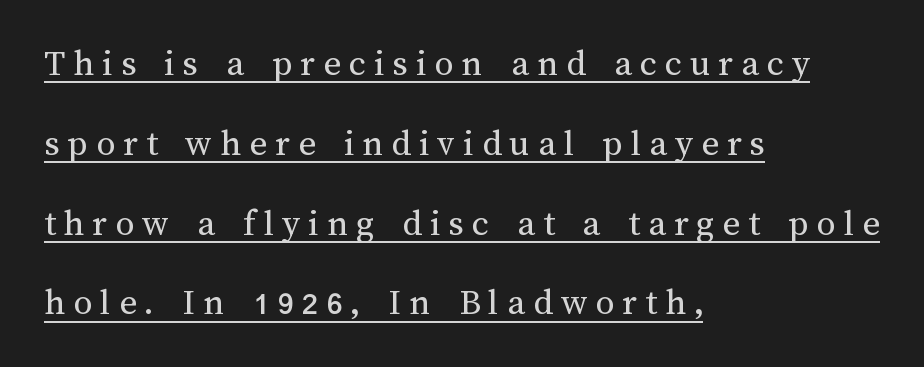
Stroke mass is kept to a normal reading level or below. Leftover space on each line is placed entirely after the last word. Varying glyph widths throughout — classic text-font behaviour. Horizontal bands of white between lines are thick stripes.
